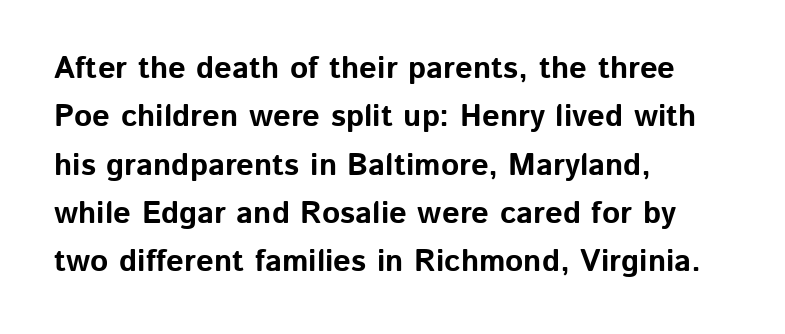
The image shows 31 px bold sans-serif type, upright; set left-aligned, normal line spacing (1.56x), normal letter spacing, not underlined; low stroke contrast and a medium x-height.
